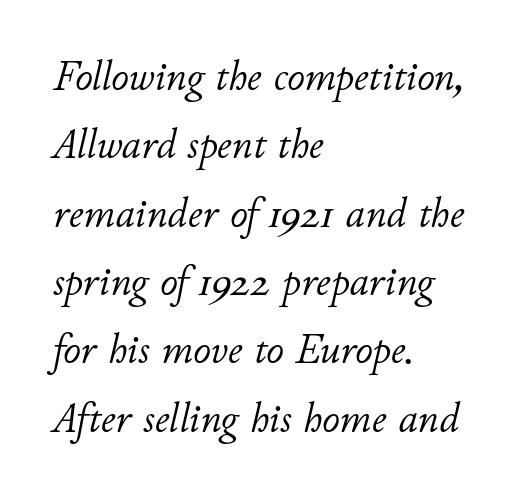
Is this a heavy cut? Hardly; it is regular or lighter. Here the glyphs are tracked normally, forming tight word shapes. The lines in this sample share a left origin and differ only in where they stop. Do the characters align in a grid? No, the font is proportional. Leading: standard.
